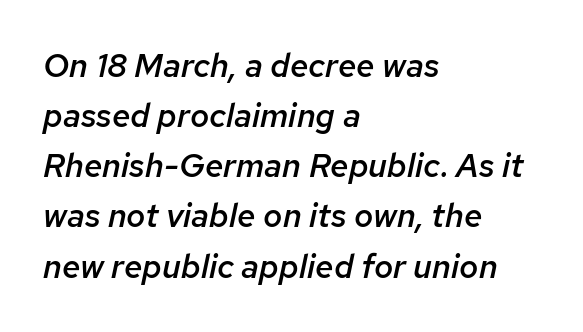
Q: Is the text bold? A: Semi-bold.
Q: Is the text italic (slanted)? A: Yes, it leans right by about 12 degrees.
Q: Is the text underlined? A: No.
Q: How is the paragraph aligned? A: Left-aligned.
Q: Is the spacing between letters normal or unusually wide? A: Normal.
Q: Is the spacing between lines tight, normal or loose? A: Normal.
Q: Width (condensed, normal, or wide)? A: Normal.
Q: Stroke contrast? A: Low.
Q: x-height? A: Medium.
Q: Monospaced? A: No.
